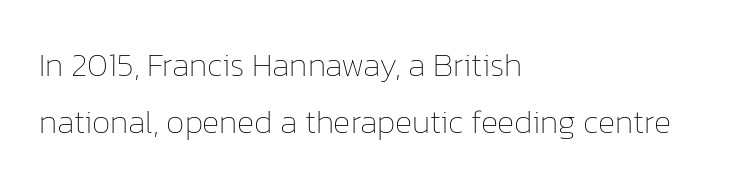
Q: Is the text bold? A: No.
Q: Is the text italic (slanted)? A: No, it is upright.
Q: Is the text underlined? A: No.
Q: How is the paragraph aligned? A: Left-aligned.
Q: Is the spacing between letters normal or unusually wide? A: Normal.
Q: Width (condensed, normal, or wide)? A: Normal.
Q: Stroke contrast? A: Low.
Q: x-height? A: Medium.
Q: Monospaced? A: No.
